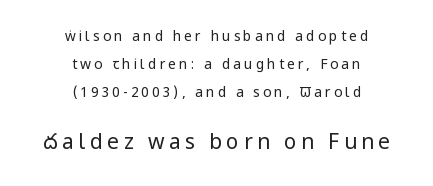
Reading down the block, each line starts at a different indent, mirrored at its end. Vertical stems look standard width or narrower in stroke. Notice how the stems are strictly vertical — no italics here. Size contrast runs from small at the top to large at the bottom.
